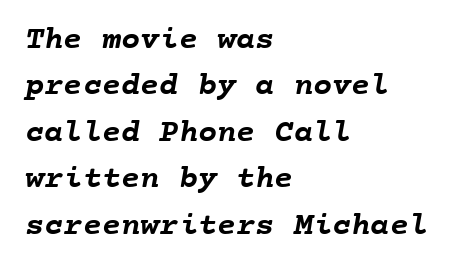
{"bold": "yes", "weight": "semibold", "width": "normal", "stroke_contrast": "low", "x_height": "medium", "monospaced": "yes", "underline": "no", "align": "left", "line_spacing": "normal", "line_spacing_ratio": 1.45, "letter_spacing": "normal", "letter_spacing_em": 0.0, "glyph_px": 32}
